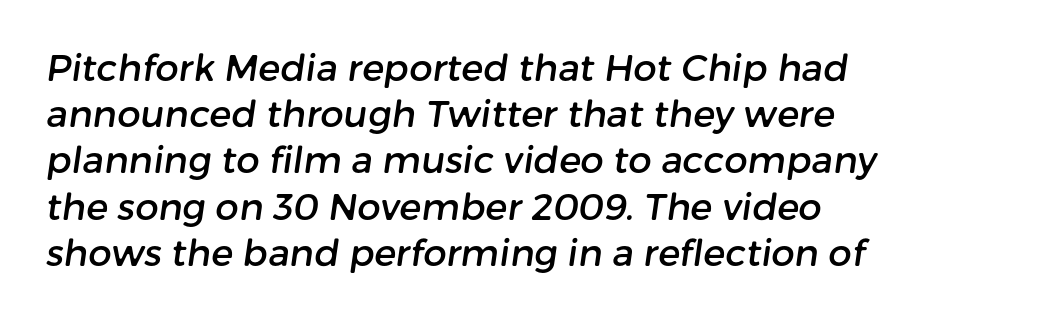
Q: Is the typeface a serif or a sans-serif typeface? A: Sans-serif.
Q: Is the text underlined? A: No.
Q: How is the paragraph aligned? A: Left-aligned.
Q: Is the spacing between letters normal or unusually wide? A: Normal.
Q: Is the spacing between lines tight, normal or loose? A: Normal.
Q: Width (condensed, normal, or wide)? A: Normal.
Q: Stroke contrast? A: Low.
Q: x-height? A: Medium.
Q: Monospaced? A: No.
